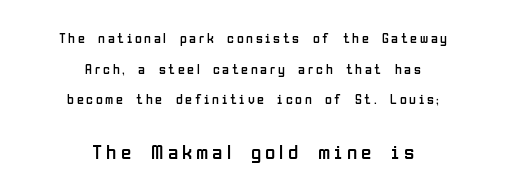
Q: Is the text bold? A: No.
Q: Is the text italic (slanted)? A: No, it is upright.
Q: Is the text underlined? A: No.
Q: How is the paragraph aligned? A: Centered.
Q: Is the spacing between lines tight, normal or loose? A: Loose.
Q: Which block of text is set in a larger size, the first (top) or the second (bottom)? A: The second (bottom) one.
